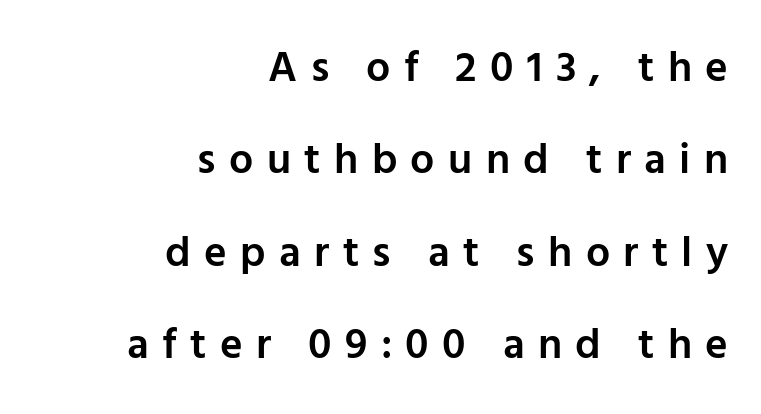
{"serif": "no", "italic": "no", "bold": "semi", "weight": "semibold", "width": "normal", "stroke_contrast": "low", "x_height": "medium", "monospaced": "no", "underline": "no", "align": "right", "line_spacing": "loose", "line_spacing_ratio": 2.15, "letter_spacing": "wide", "letter_spacing_em": 0.31, "glyph_px": 43}
